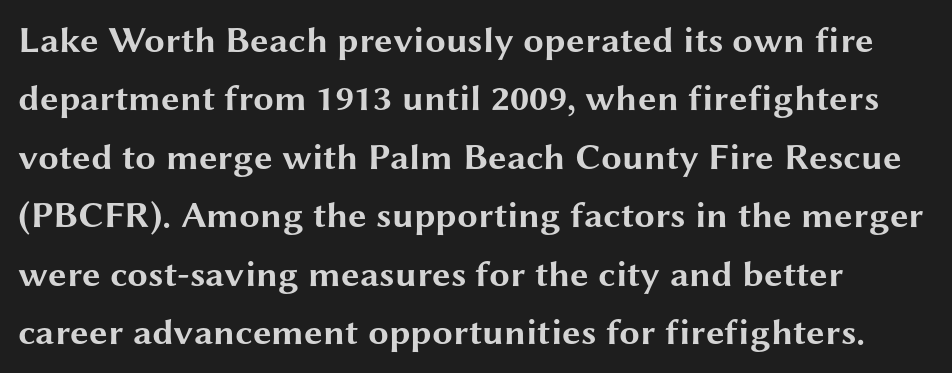
The image shows 37 px bold, wide sans-serif type, upright; set normal line spacing (1.58x), normal letter spacing, not underlined; medium stroke contrast and a medium x-height.
